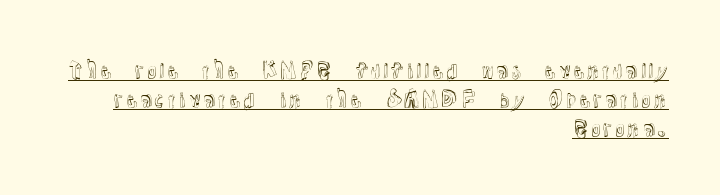
Q: Is the text italic (slanted)? A: No, it is upright.
Q: Is the text underlined? A: Yes.
Q: How is the paragraph aligned? A: Right-aligned.
Q: Is the spacing between letters normal or unusually wide? A: Normal.
Q: Is the spacing between lines tight, normal or loose? A: Normal.
